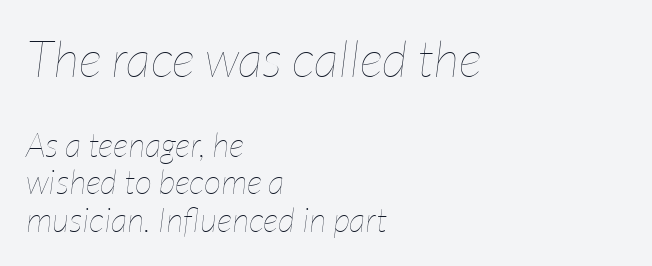
The image shows 51 px thin, condensed type, italic (leaning right); set left-aligned, tight line spacing (1.1x), normal letter spacing, not underlined; the first (top) block is 1.5x larger; low stroke contrast and a medium x-height.
